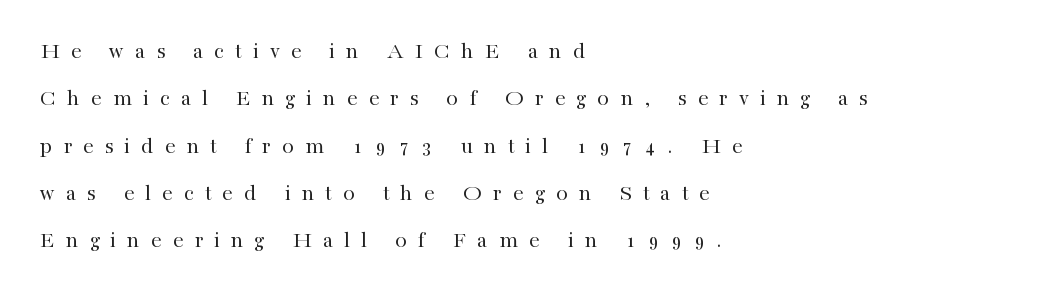
The image shows 24 px text type, upright; set left-aligned, loose line spacing (1.97x), unusually wide letter spacing (+0.46 em), not underlined.
